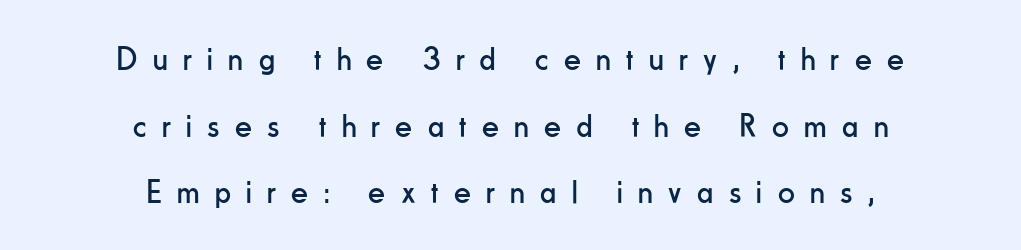
The image shows 33 px regular-weight, condensed sans-serif type, upright; set centered, loose line spacing (2.02x), unusually wide letter spacing (+0.47 em), not underlined; low stroke contrast and a small x-height.
